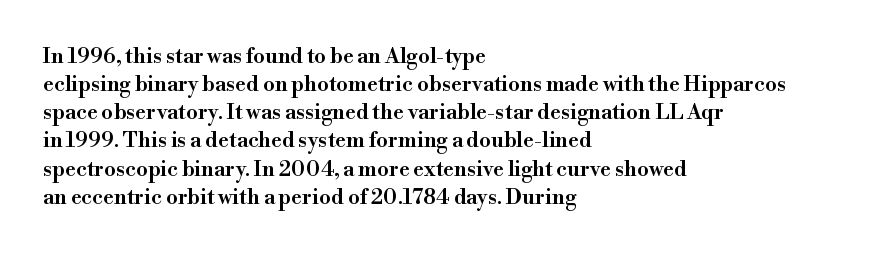
Q: Is the text bold? A: Semi-bold.
Q: Is the text italic (slanted)? A: No, it is upright.
Q: Is the text underlined? A: No.
Q: How is the paragraph aligned? A: Left-aligned.
Q: Is the spacing between letters normal or unusually wide? A: Normal.
Q: Is the spacing between lines tight, normal or loose? A: Normal.
